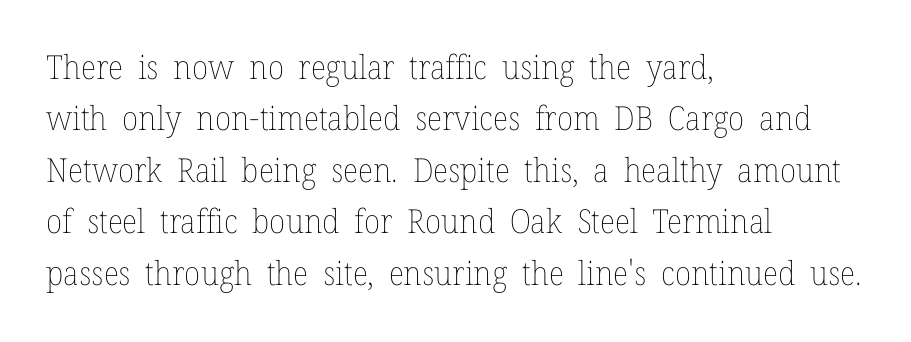
The image shows 33 px thin type, upright; set left-aligned, normal line spacing (1.56x), normal letter spacing, not underlined; low stroke contrast and a medium x-height.
